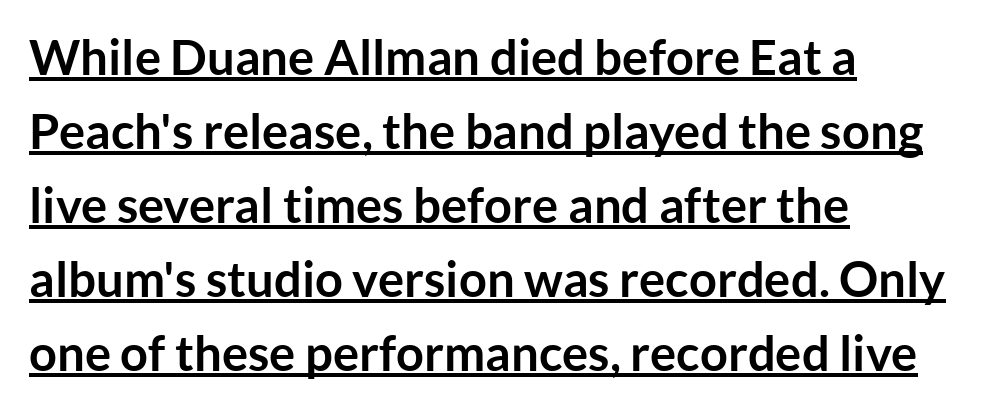
The image shows 49 px semibold sans-serif type, upright; set left-aligned, normal line spacing (1.51x), normal letter spacing, underlined; low stroke contrast and a medium x-height.
